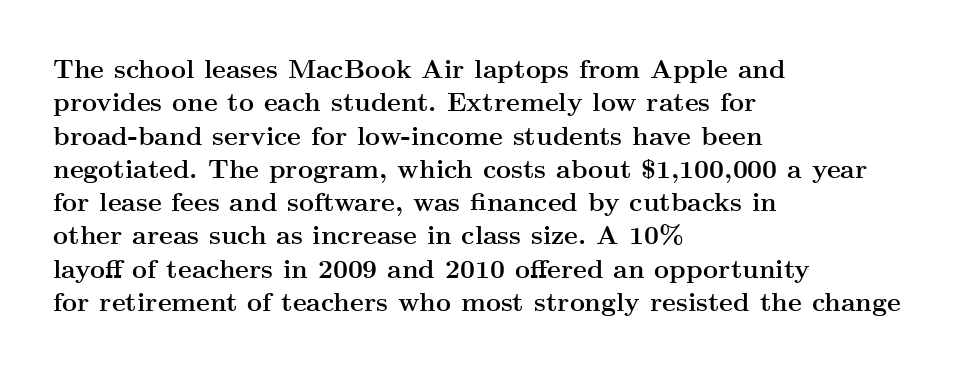
Q: Is the text bold? A: Yes.
Q: Is the text italic (slanted)? A: No, it is upright.
Q: Is the text underlined? A: No.
Q: How is the paragraph aligned? A: Left-aligned.
Q: Is the spacing between letters normal or unusually wide? A: Normal.
Q: Is the spacing between lines tight, normal or loose? A: Normal.
